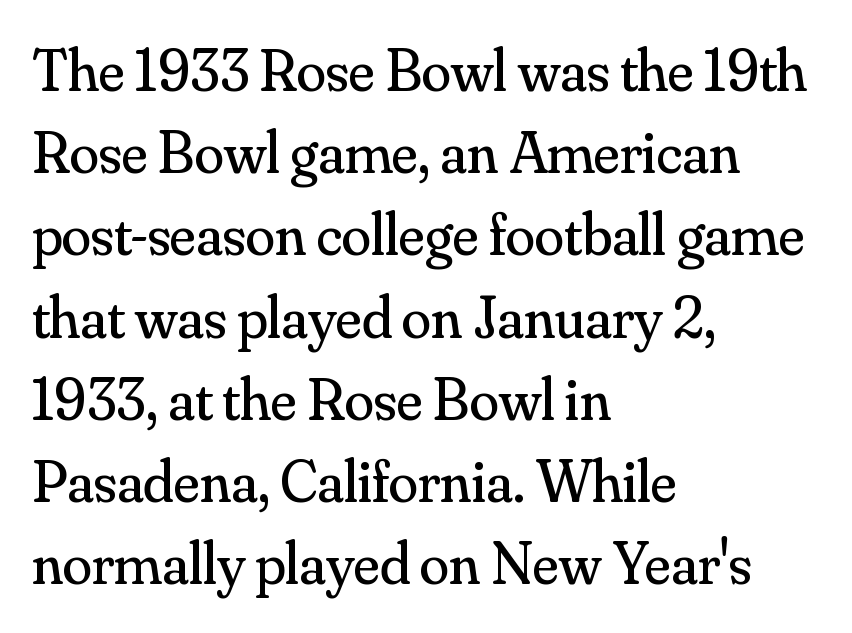
{"serif": "yes", "italic": "no", "bold": "no", "weight": "regular", "width": "normal", "stroke_contrast": "medium", "x_height": "small", "monospaced": "no", "underline": "no", "align": "left", "line_spacing": "normal", "line_spacing_ratio": 1.37, "letter_spacing": "normal", "letter_spacing_em": 0.0, "glyph_px": 60}
